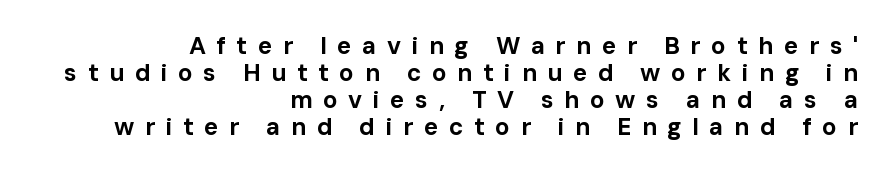
Q: Is the text bold? A: Yes.
Q: Is the text italic (slanted)? A: No, it is upright.
Q: Is the text underlined? A: No.
Q: How is the paragraph aligned? A: Right-aligned.
Q: Is the spacing between letters normal or unusually wide? A: Unusually wide.
Q: Is the spacing between lines tight, normal or loose? A: Tight.
